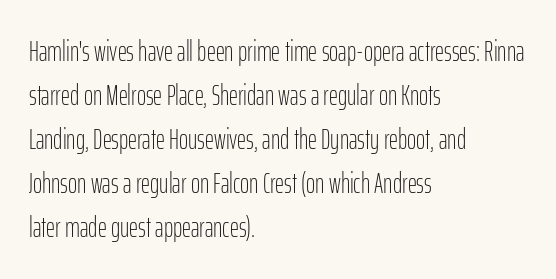
Q: Is the text bold? A: No.
Q: Is the text italic (slanted)? A: No, it is upright.
Q: Is the typeface a serif or a sans-serif typeface? A: Sans-serif.
Q: Is the text underlined? A: No.
Q: How is the paragraph aligned? A: Left-aligned.
Q: Is the spacing between letters normal or unusually wide? A: Normal.
Q: Is the spacing between lines tight, normal or loose? A: Normal.
Q: Width (condensed, normal, or wide)? A: Condensed.
Q: Stroke contrast? A: Low.
Q: x-height? A: Medium.
Q: Monospaced? A: No.
